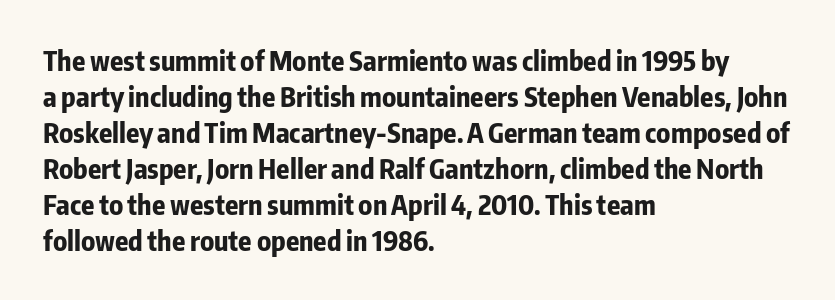
Is there much room between lines? A standard amount, neither cramped nor airy. This rendering features lettering with no underline. The typography opts for an upright posture over an oblique one. Standard letterfit; no display-style spreading of the glyphs. Line starts are locked; line ends wander. Heavy-handed strokes throughout: this text is bold.
